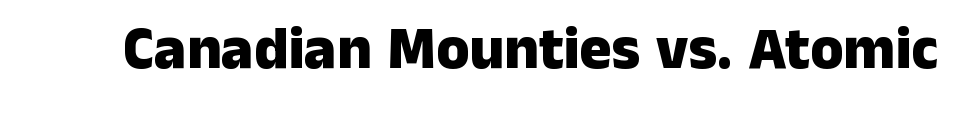
The image shows 60 px heavy sans-serif type, upright; set normal letter spacing, not underlined; low stroke contrast and a medium x-height.
